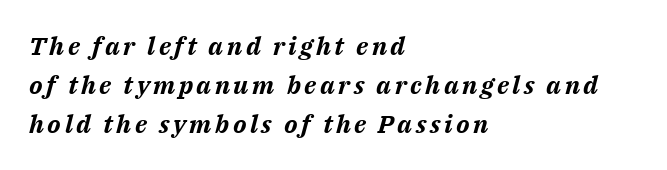
Q: Is the text bold? A: Yes.
Q: Is the text italic (slanted)? A: Yes, it leans right by about 14 degrees.
Q: Is the text underlined? A: No.
Q: How is the paragraph aligned? A: Left-aligned.
Q: Is the spacing between lines tight, normal or loose? A: Normal.
